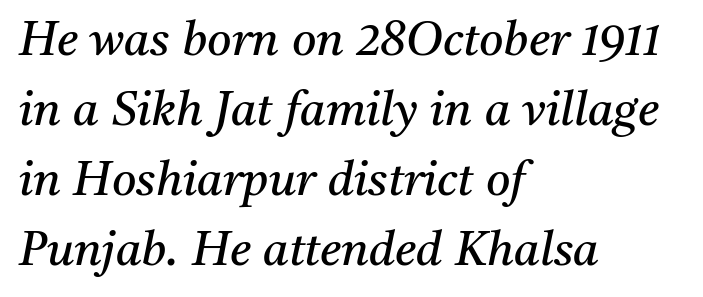
The image shows 47 px regular-weight serif type, italic (leaning right); set left-aligned, normal line spacing (1.49x), normal letter spacing, not underlined; medium stroke contrast and a medium x-height.
